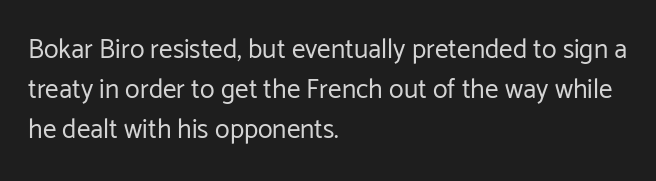
Q: Is the text bold? A: No.
Q: Is the text italic (slanted)? A: No, it is upright.
Q: Is the text underlined? A: No.
Q: How is the paragraph aligned? A: Left-aligned.
Q: Is the spacing between letters normal or unusually wide? A: Normal.
Q: Is the spacing between lines tight, normal or loose? A: Normal.
